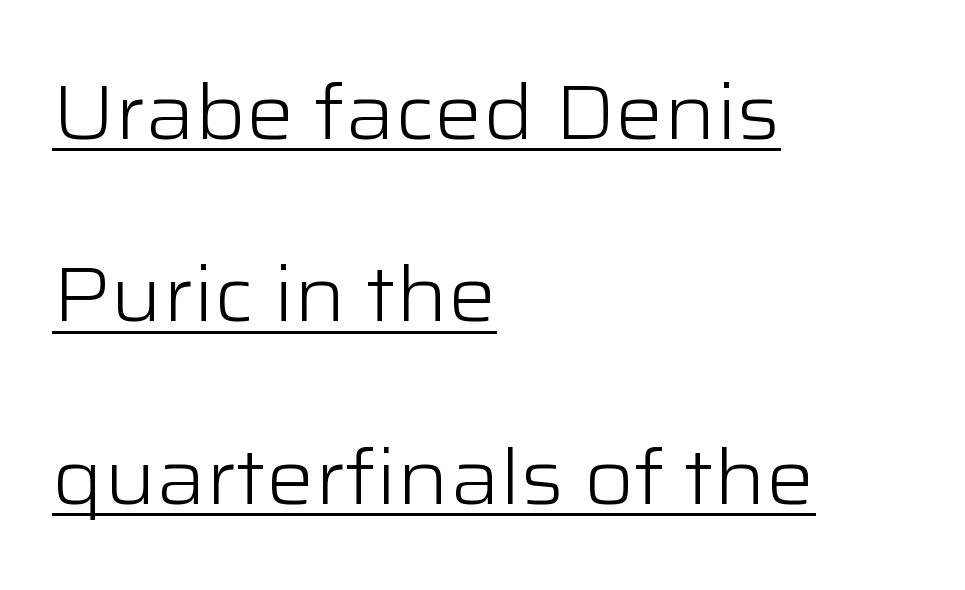
Students, observe the line beneath the letters — that is underlining. A roman cut, with each character standing at attention. You could call the tracking neutral — neither tight nor loose. Rows of type keep a wide berth in the vertical direction.
